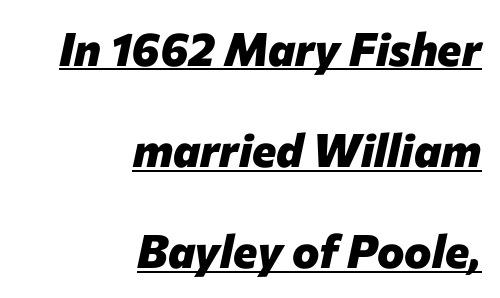
Q: Is the text bold? A: Yes.
Q: Is the text italic (slanted)? A: Yes, it leans right by about 12 degrees.
Q: Is the text underlined? A: Yes.
Q: How is the paragraph aligned? A: Right-aligned.
Q: Is the spacing between letters normal or unusually wide? A: Normal.
Q: Is the spacing between lines tight, normal or loose? A: Loose.
Q: Width (condensed, normal, or wide)? A: Normal.
Q: Stroke contrast? A: Low.
Q: x-height? A: Medium.
Q: Monospaced? A: No.
